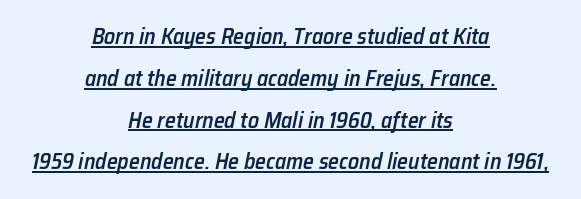
Q: Is the text bold? A: Semi-bold.
Q: Is the text italic (slanted)? A: Yes, it leans right by about 12 degrees.
Q: Is the text underlined? A: Yes.
Q: How is the paragraph aligned? A: Centered.
Q: Is the spacing between letters normal or unusually wide? A: Normal.
Q: Is the spacing between lines tight, normal or loose? A: Loose.
